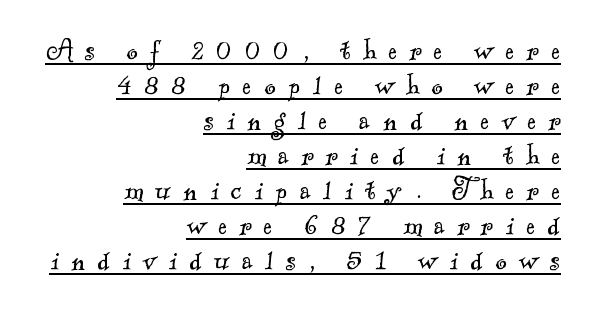
Reading down the block, your eye finds every line finishing at a fixed right position. The typesetter has applied underlining to the passage shown. Quick note: interline space is minimal. The weight tops out at a normal text grade.
